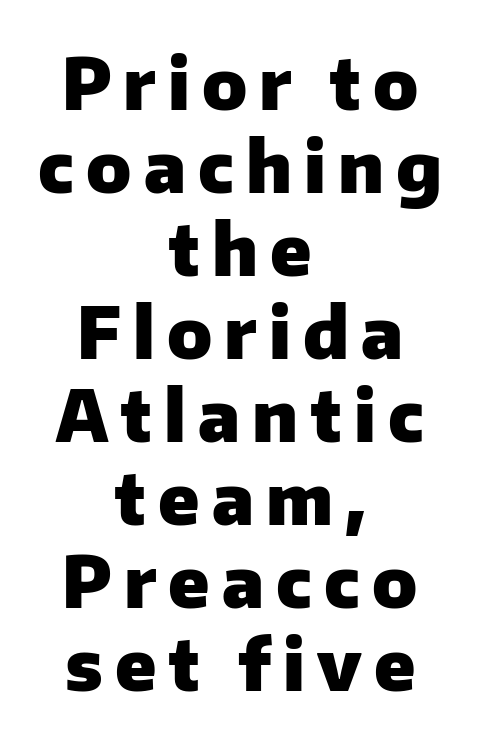
{"serif": "no", "italic": "no", "bold": "yes", "weight": "heavy", "width": "normal", "stroke_contrast": "low", "x_height": "medium", "monospaced": "no", "underline": "no", "align": "center", "line_spacing_ratio": 1.17, "glyph_px": 71}
